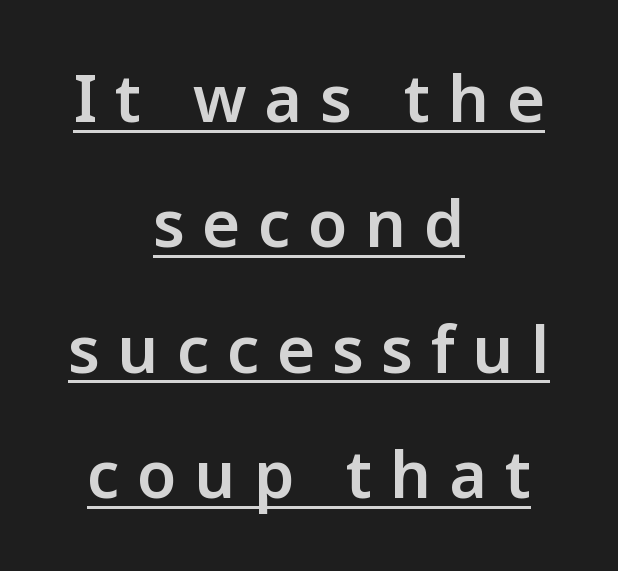
{"serif": "no", "italic": "no", "bold": "semi", "weight": "semibold", "width": "normal", "stroke_contrast": "low", "x_height": "medium", "monospaced": "no", "underline": "yes", "align": "center", "line_spacing": "loose", "line_spacing_ratio": 1.93, "letter_spacing": "wide", "letter_spacing_em": 0.27, "glyph_px": 65}
